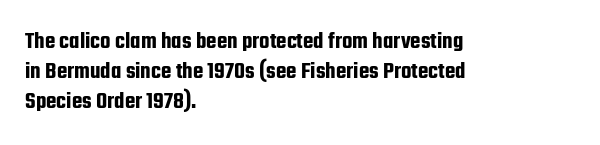
The image shows 24 px text type, upright; set left-aligned, line spacing 1.24x, normal letter spacing, not underlined.
